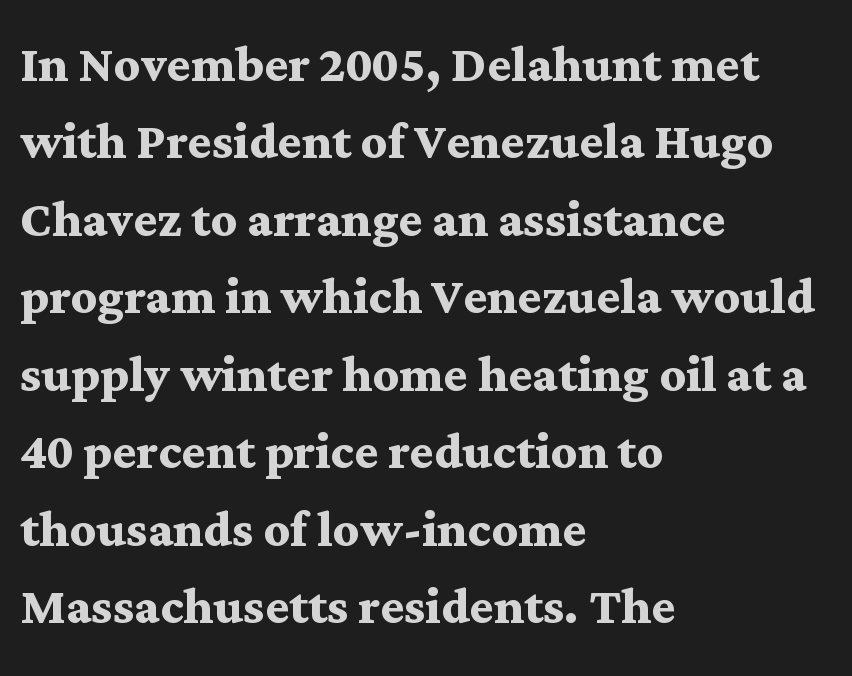
Every character sits straight up, as roman type does. Compared with typical body copy, the letter spacing here is the same. The type family on display is of the serif kind. You'd pick this weight for a headline — it's a proper bold. Looks like regular typesetting: each glyph gets only the width it needs.
